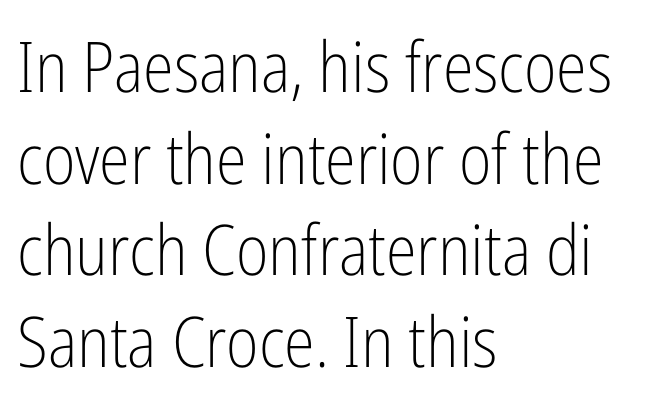
Serifs: no, the terminals of the letterforms are clean. The gap between lines stays unmarked. Every character sits straight up, as roman type does. Leading matches the norm, producing a regular column. Tracking here is standard; glyphs follow each other at the usual distance.
